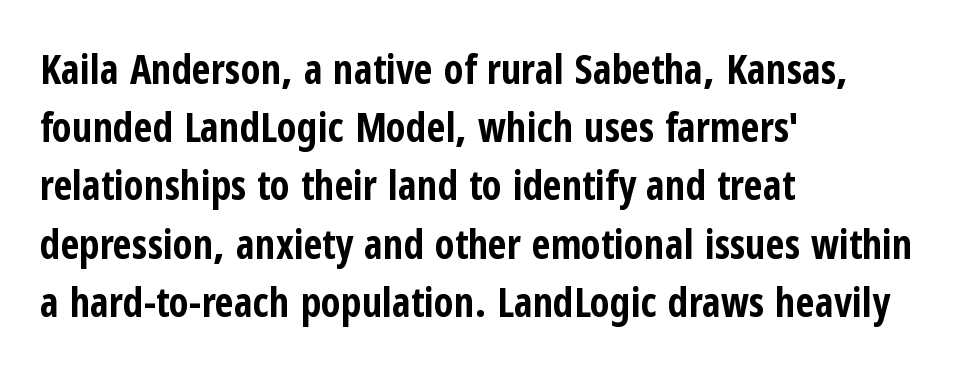
Q: Is the text bold? A: Yes.
Q: Is the text italic (slanted)? A: No, it is upright.
Q: Is the typeface a serif or a sans-serif typeface? A: Sans-serif.
Q: Is the text underlined? A: No.
Q: How is the paragraph aligned? A: Left-aligned.
Q: Is the spacing between letters normal or unusually wide? A: Normal.
Q: Is the spacing between lines tight, normal or loose? A: Normal.
Q: Width (condensed, normal, or wide)? A: Condensed.
Q: Stroke contrast? A: Low.
Q: x-height? A: Medium.
Q: Monospaced? A: No.
